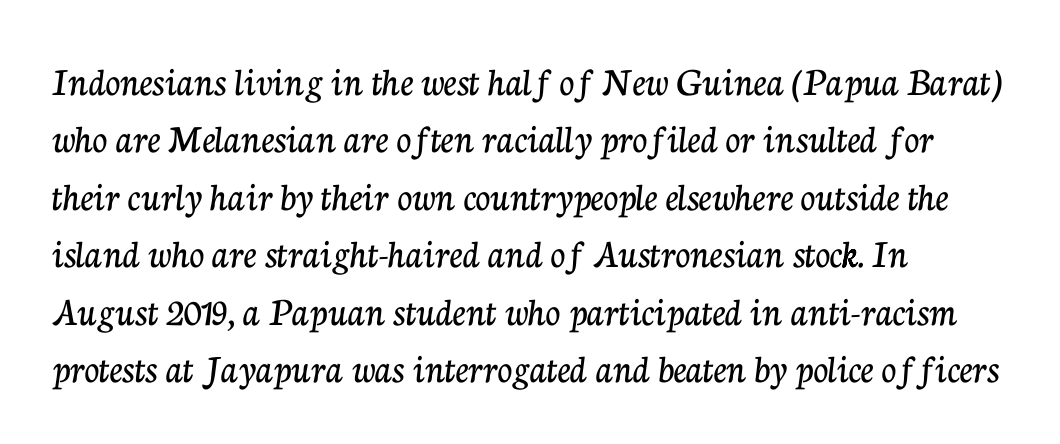
Note the varied advance widths — an 'i' is clearly narrower than an 'm'. Serifs: yes, visible at the terminals of the letterforms. Check the space under the baseline: it is left empty. The rendering anchors every line to the left-hand side. Students, note that the glyphs here touch the page at normal intervals.
